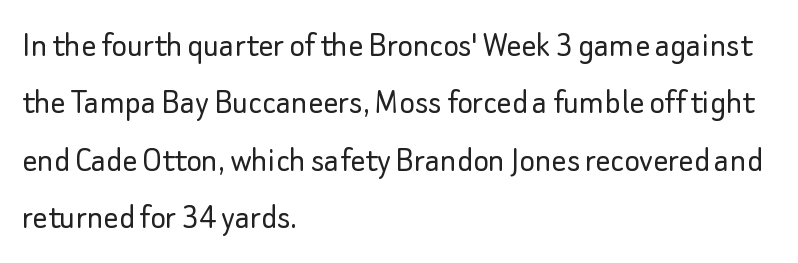
{"serif": "no", "italic": "no", "bold": "no", "weight": "light", "width": "normal", "stroke_contrast": "low", "x_height": "small", "monospaced": "no", "underline": "no", "align": "left", "line_spacing": "normal", "line_spacing_ratio": 1.55, "letter_spacing": "normal", "letter_spacing_em": 0.0, "glyph_px": 37}
